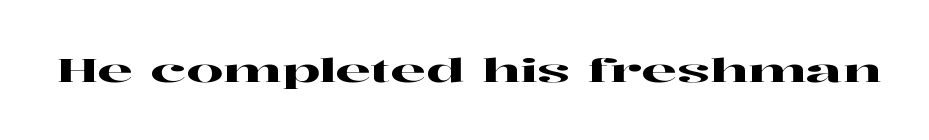
Regarding serifs, this sample has them. There is no visible air inserted between adjacent glyphs. The space beneath each line is pristine and unruled. Every character sits straight up, as roman type does. Is this a fixed-width face? No — the glyphs have proportional, varying widths.
